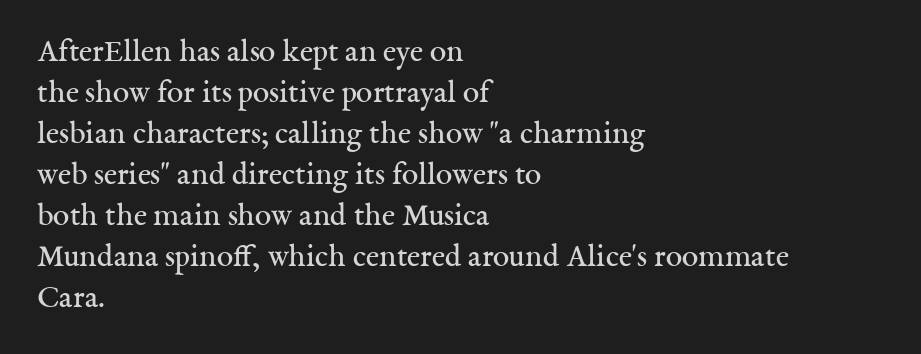
Stroke terminals: seriffed. Standard letterfit; no display-style spreading of the glyphs. You could not count columns in this text — the font is proportionally spaced. Posture: upright roman.
